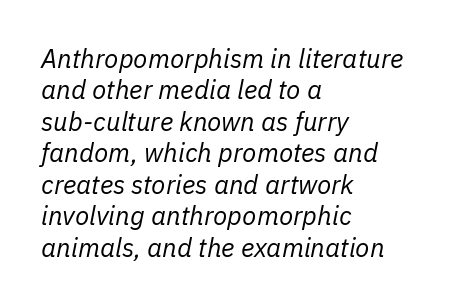
Nothing unusual about the tracking: characters are spaced as the font intends. The passage shown is not underscored anywhere. The strokes carry an ordinary text weight at most. Italic? Definitely — the glyphs are oblique.
